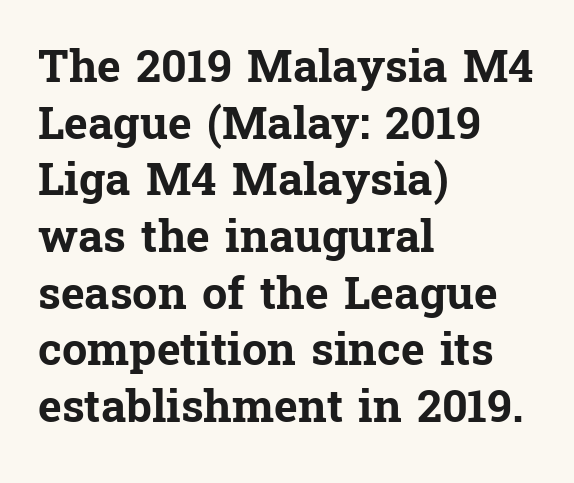
{"serif": "yes", "italic": "no", "bold": "yes", "weight": "bold", "width": "normal", "stroke_contrast": "low", "x_height": "medium", "monospaced": "no", "underline": "no", "align": "left", "line_spacing": "normal", "line_spacing_ratio": 1.26, "letter_spacing": "normal", "letter_spacing_em": 0.0, "glyph_px": 45}
